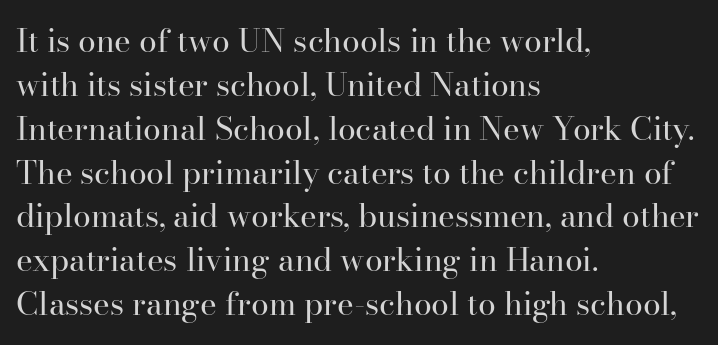
The image shows 32 px regular-weight serif type, upright; set left-aligned, normal line spacing (1.37x), normal letter spacing, not underlined; high stroke contrast and a small x-height.
